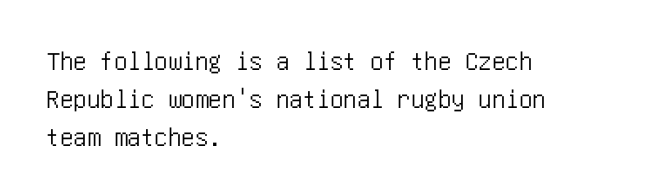
The image shows 27 px text type, upright; set left-aligned, normal line spacing (1.4x), normal letter spacing, not underlined.
